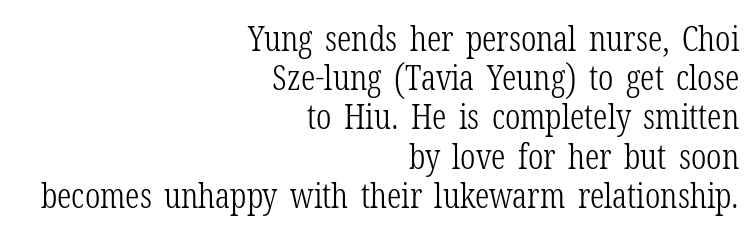
The image shows 35 px light, condensed serif type, upright; set right-aligned, tight line spacing (1.12x), normal letter spacing, not underlined; low stroke contrast and a medium x-height.
